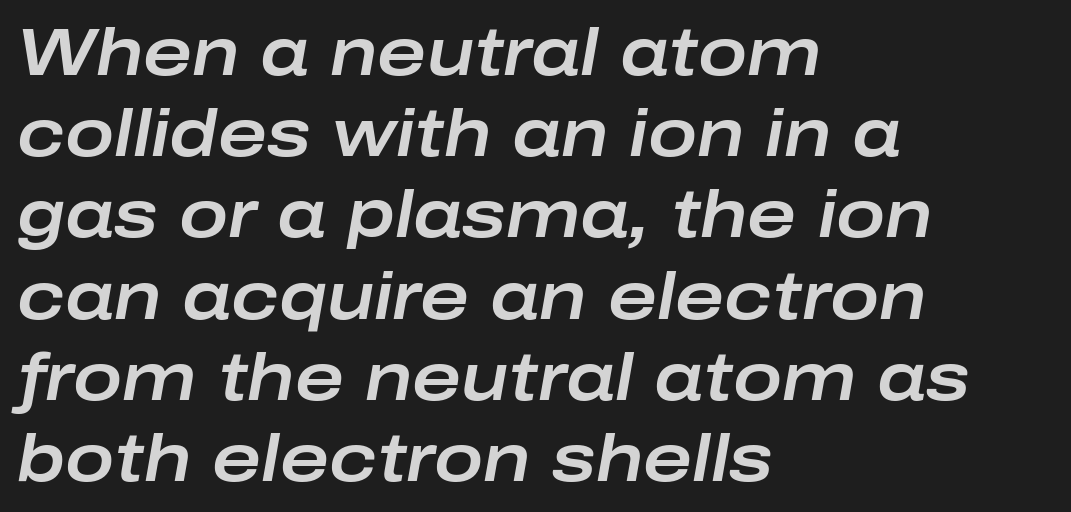
The image shows 66 px wide type, italic (leaning right); set left-aligned, line spacing 1.23x, normal letter spacing, not underlined; low stroke contrast and a medium x-height.
